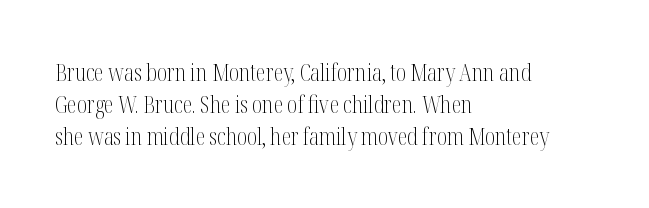
Q: Is the text bold? A: No.
Q: Is the text italic (slanted)? A: No, it is upright.
Q: Is the text underlined? A: No.
Q: How is the paragraph aligned? A: Left-aligned.
Q: Is the spacing between letters normal or unusually wide? A: Normal.
Q: Is the spacing between lines tight, normal or loose? A: Normal.
